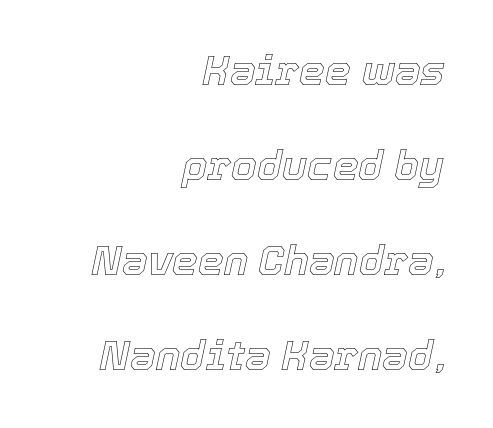
Q: Is the text italic (slanted)? A: Yes, it leans right by about 12 degrees.
Q: Is the text underlined? A: No.
Q: How is the paragraph aligned? A: Right-aligned.
Q: Is the spacing between letters normal or unusually wide? A: Normal.
Q: Is the spacing between lines tight, normal or loose? A: Loose.
Q: Width (condensed, normal, or wide)? A: Normal.
Q: x-height? A: Medium.
Q: Monospaced? A: No.
